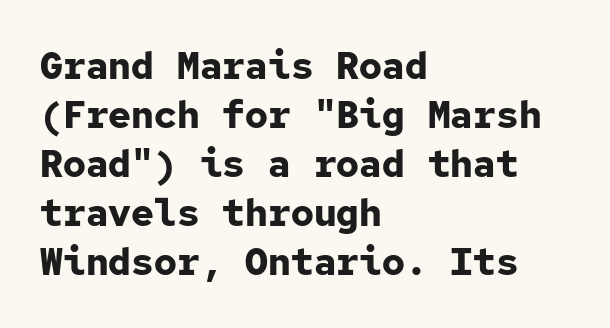
The typography opts for an upright posture over an oblique one. Nothing sits at the stroke ends, so this counts as sans-serif. Characters follow at the spacing the type designer built in. Look at the stroke-to-counter ratio: heavy, a bold. Each letter, wide or thin by design, is forced into the same width here. The passage shown stacks its lines at a standard gap.
